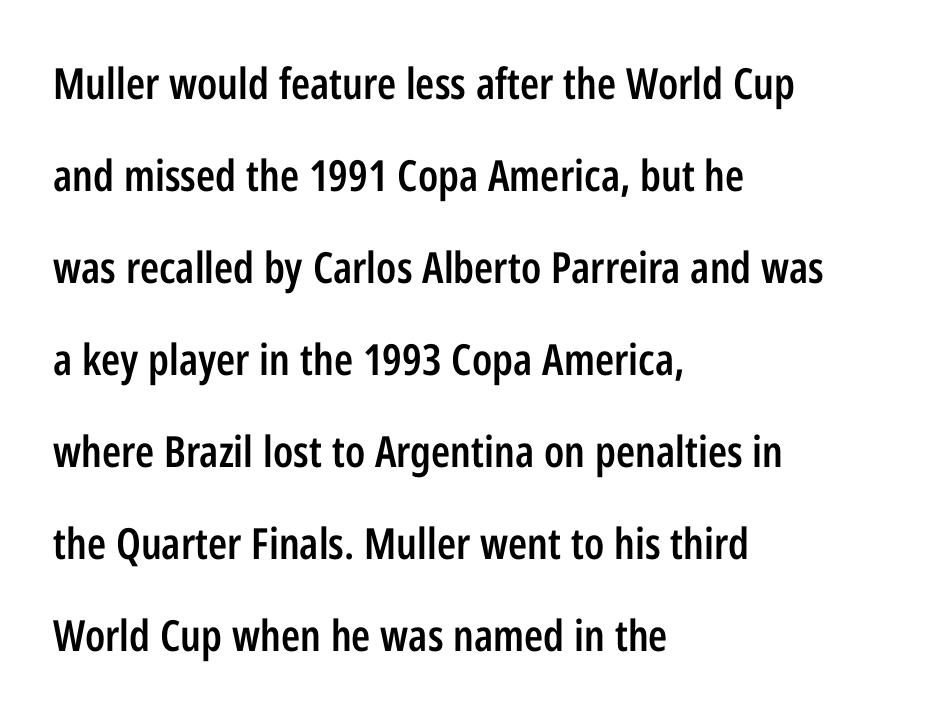
Q: Is the text bold? A: Semi-bold.
Q: Is the text italic (slanted)? A: No, it is upright.
Q: Is the typeface a serif or a sans-serif typeface? A: Sans-serif.
Q: Is the text underlined? A: No.
Q: How is the paragraph aligned? A: Left-aligned.
Q: Is the spacing between letters normal or unusually wide? A: Normal.
Q: Is the spacing between lines tight, normal or loose? A: Loose.
Q: Width (condensed, normal, or wide)? A: Condensed.
Q: Stroke contrast? A: Low.
Q: x-height? A: Medium.
Q: Monospaced? A: No.
